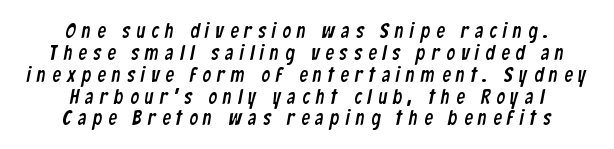
Q: Is the text underlined? A: No.
Q: How is the paragraph aligned? A: Centered.
Q: Is the spacing between letters normal or unusually wide? A: Unusually wide.
Q: Is the spacing between lines tight, normal or loose? A: Tight.
